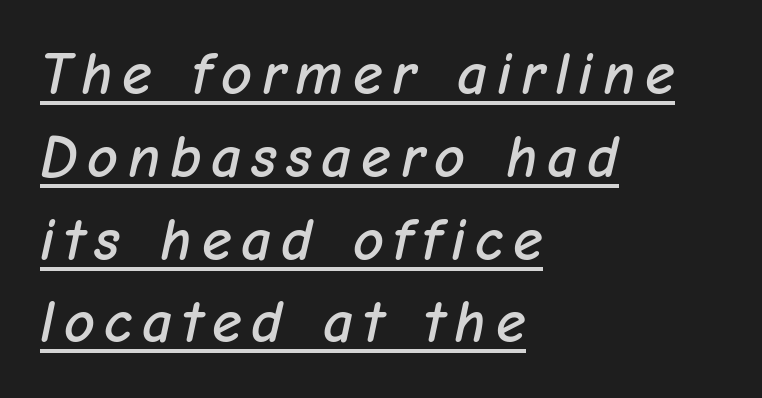
The image shows 60 px text type, italic (leaning right); set left-aligned, normal line spacing (1.38x), underlined; low stroke contrast and a medium x-height.
